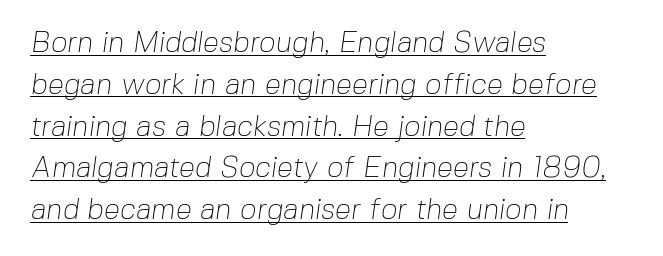
{"serif": "no", "bold": "no", "weight": "thin", "width": "normal", "stroke_contrast": "low", "x_height": "medium", "monospaced": "no", "underline": "yes", "align": "left", "line_spacing": "normal", "line_spacing_ratio": 1.44, "letter_spacing": "normal", "letter_spacing_em": 0.0, "glyph_px": 29}
